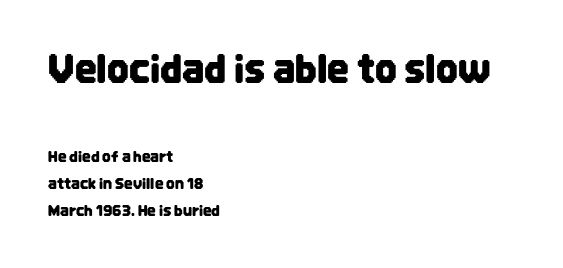
Q: Is the text italic (slanted)? A: No, it is upright.
Q: Is the typeface a serif or a sans-serif typeface? A: Sans-serif.
Q: Is the text underlined? A: No.
Q: How is the paragraph aligned? A: Left-aligned.
Q: Is the spacing between letters normal or unusually wide? A: Normal.
Q: Which block of text is set in a larger size, the first (top) or the second (bottom)? A: The first (top) one.
Q: Width (condensed, normal, or wide)? A: Condensed.
Q: Stroke contrast? A: Low.
Q: x-height? A: Large.
Q: Monospaced? A: No.
